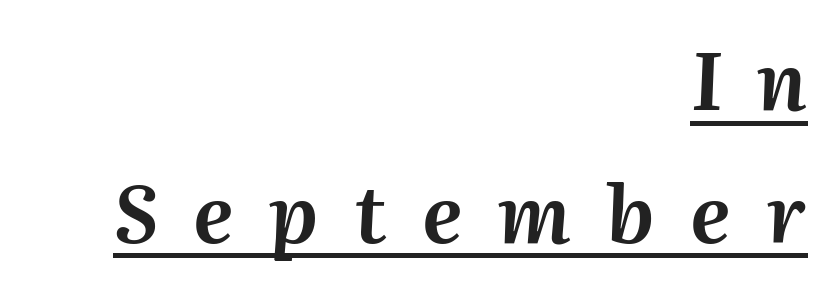
Like a heading marked for emphasis, these lines bear an underscore. Yep, that's italic — everything's leaning. This block has exactly the height ordinary leading produces. This rendering widens character spacing well past its baseline value.
